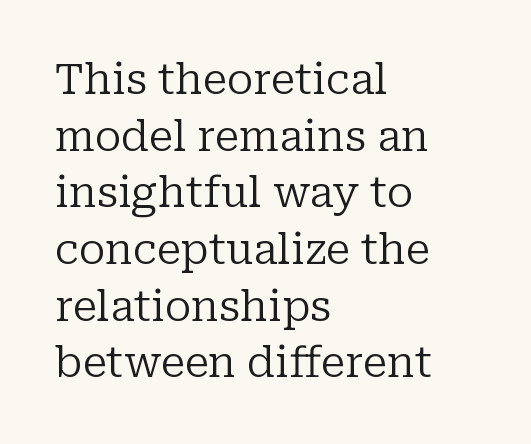
Q: Is the text bold? A: No.
Q: Is the text italic (slanted)? A: No, it is upright.
Q: Is the typeface a serif or a sans-serif typeface? A: Serif.
Q: Is the text underlined? A: No.
Q: How is the paragraph aligned? A: Left-aligned.
Q: Is the spacing between letters normal or unusually wide? A: Normal.
Q: Is the spacing between lines tight, normal or loose? A: Normal.
Q: Width (condensed, normal, or wide)? A: Normal.
Q: Stroke contrast? A: Low.
Q: x-height? A: Medium.
Q: Monospaced? A: No.
